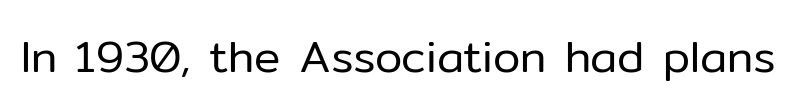
The image shows 44 px regular-weight sans-serif type, upright; set normal letter spacing, not underlined; low stroke contrast and a medium x-height.
